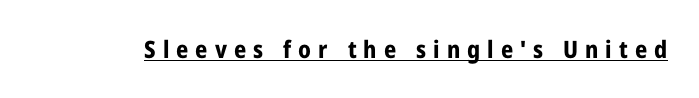
The image shows 24 px bold type, upright; set unusually wide letter spacing (+0.29 em), underlined.
